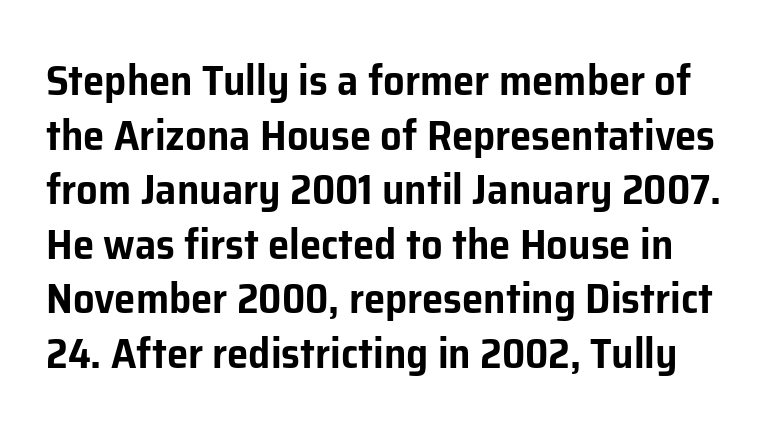
{"serif": "no", "italic": "no", "width": "normal", "stroke_contrast": "low", "x_height": "medium", "monospaced": "no", "underline": "no", "line_spacing": "normal", "line_spacing_ratio": 1.27, "letter_spacing": "normal", "letter_spacing_em": 0.0, "glyph_px": 43}
